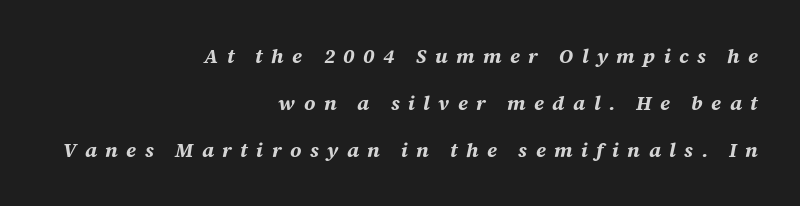
Has an underline been added? It has not. Caption: expanded tracking, letters set apart. If you measured baseline to baseline, you'd find a long distance. Emphasis by weight is at full strength: bold. The passage is arranged like a letterhead date or caption credit — flush right.
